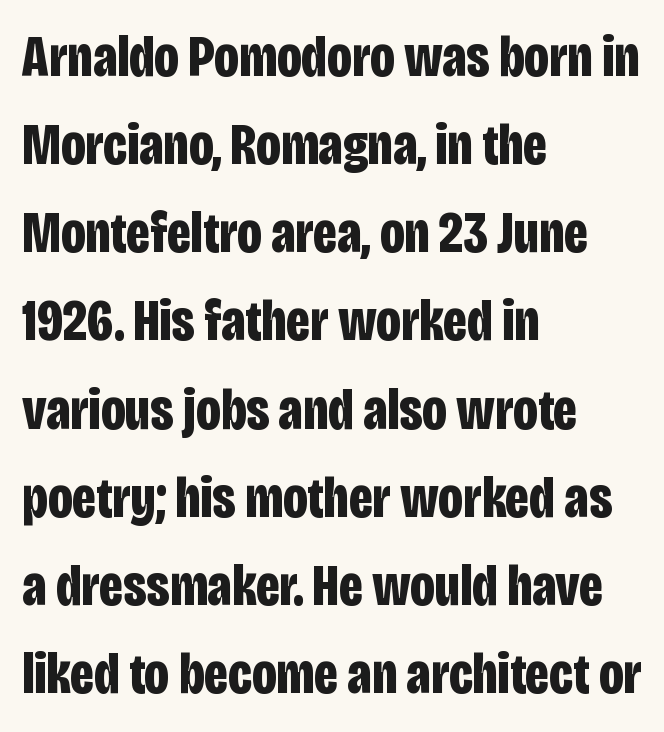
Q: Is the text bold? A: Yes.
Q: Is the text italic (slanted)? A: No, it is upright.
Q: Is the typeface a serif or a sans-serif typeface? A: Sans-serif.
Q: Is the text underlined? A: No.
Q: How is the paragraph aligned? A: Left-aligned.
Q: Is the spacing between letters normal or unusually wide? A: Normal.
Q: Is the spacing between lines tight, normal or loose? A: Normal.
Q: Width (condensed, normal, or wide)? A: Condensed.
Q: Stroke contrast? A: Low.
Q: x-height? A: Large.
Q: Monospaced? A: No.
